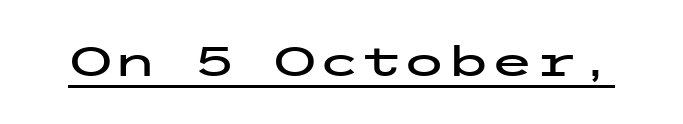
Italic: no, the glyphs are upright roman. Font category for this specimen: sans-serif. The words here are underlined. In terms of letterspacing, this is plain default setting.
